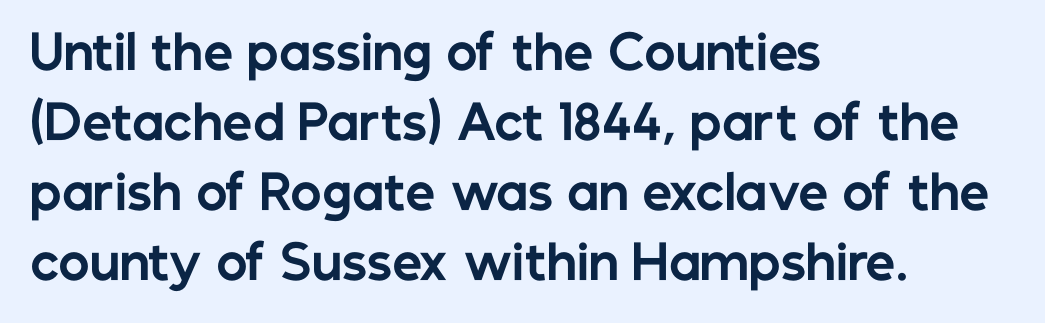
The image shows 47 px bold sans-serif type, upright; set left-aligned, normal line spacing (1.49x), normal letter spacing, not underlined; low stroke contrast and a medium x-height.
